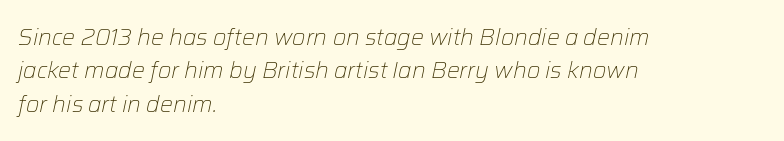
{"italic": "yes", "lean": "right", "slant_degrees": 12, "bold": "no", "underline": "no", "align": "left", "line_spacing": "normal", "line_spacing_ratio": 1.45, "letter_spacing": "normal", "letter_spacing_em": 0.0, "glyph_px": 23}
